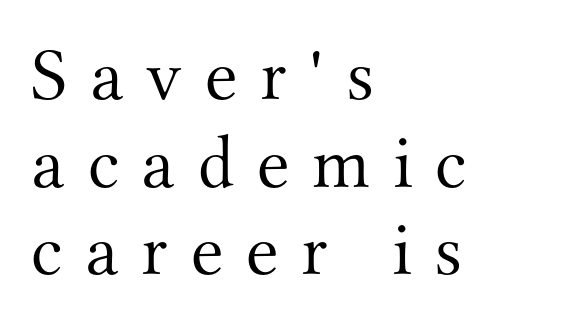
{"serif": "yes", "italic": "no", "bold": "no", "weight": "light", "width": "normal", "stroke_contrast": "medium", "x_height": "small", "monospaced": "no", "underline": "no", "align": "left", "line_spacing_ratio": 1.17, "letter_spacing": "wide", "letter_spacing_em": 0.3, "glyph_px": 75}
